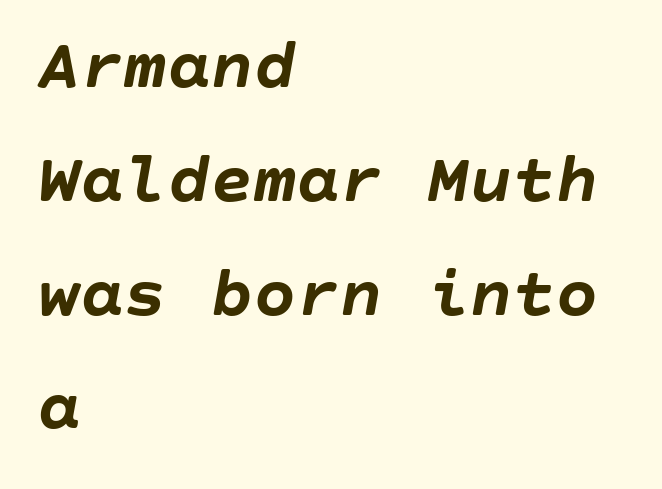
The paragraph has a hard left edge and a soft right edge. One glance says typical: line gaps are just what's usual. Observe the ordinary spacing: letters are neighbours, not strangers. Look at the stroke-to-counter ratio: heavy, a bold. Clear beneath every line of the passage. There's an unmistakable incline to the writing here.
